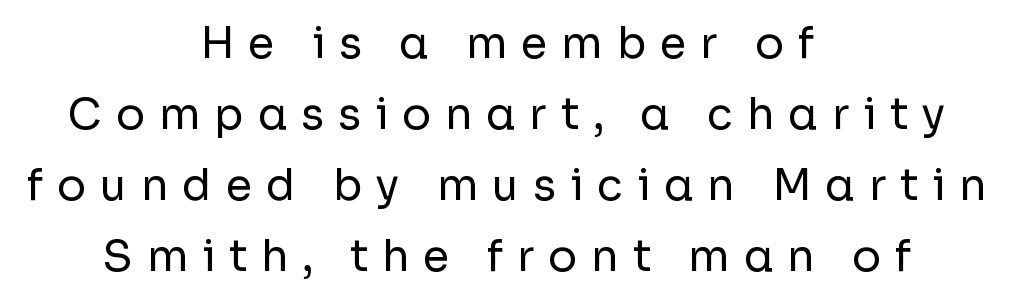
Examine the stroke ends and you'll find no serifs. Notice how descenders clear the ascenders below comfortably — that's standard leading. Letter spacing: wide. Notice how the stems are strictly vertical — no italics here. Think of a printed novel: that variable character pitch is what you see here. The setting favours the middle, as headings and verse often do.
